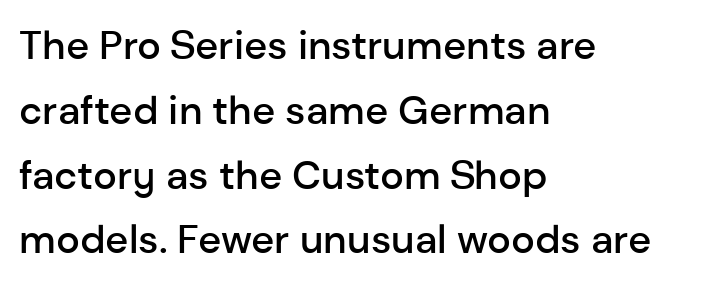
{"serif": "no", "italic": "no", "bold": "semi", "weight": "semibold", "width": "normal", "stroke_contrast": "low", "x_height": "medium", "monospaced": "no", "underline": "no", "align": "left", "line_spacing": "normal", "line_spacing_ratio": 1.62, "letter_spacing": "normal", "letter_spacing_em": 0.0, "glyph_px": 40}
